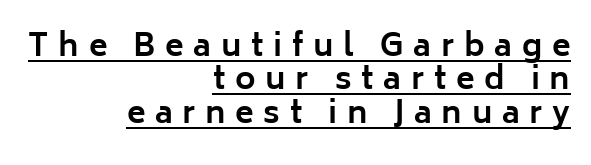
Q: Is the text bold? A: Yes.
Q: Is the text italic (slanted)? A: No, it is upright.
Q: Is the typeface a serif or a sans-serif typeface? A: Sans-serif.
Q: Is the text underlined? A: Yes.
Q: How is the paragraph aligned? A: Right-aligned.
Q: Is the spacing between letters normal or unusually wide? A: Unusually wide.
Q: Is the spacing between lines tight, normal or loose? A: Tight.
Q: Width (condensed, normal, or wide)? A: Normal.
Q: Stroke contrast? A: Low.
Q: x-height? A: Medium.
Q: Monospaced? A: No.
